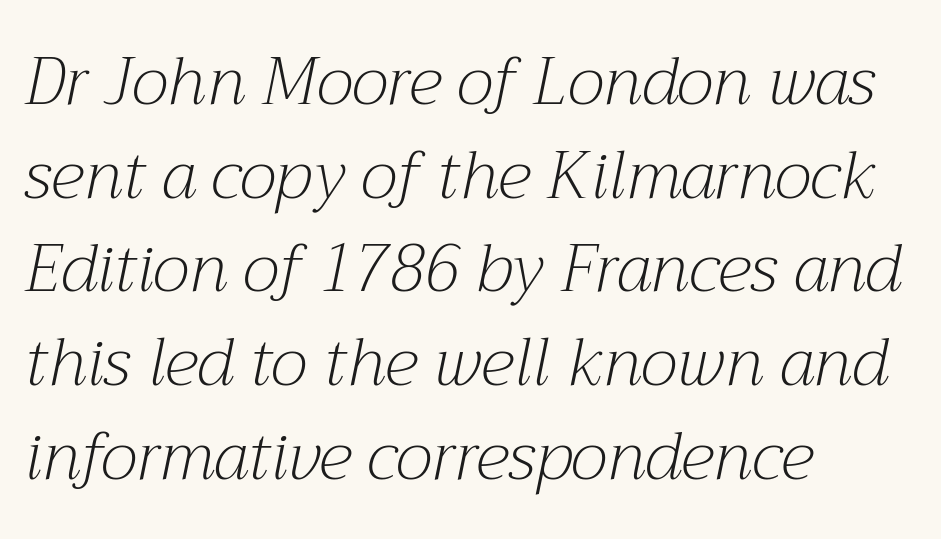
{"serif": "yes", "italic": "yes", "lean": "right", "slant_degrees": 12, "bold": "no", "weight": "light", "width": "normal", "stroke_contrast": "medium", "x_height": "medium", "monospaced": "no", "underline": "no", "align": "left", "line_spacing": "normal", "line_spacing_ratio": 1.42, "letter_spacing": "normal", "letter_spacing_em": 0.0, "glyph_px": 66}
